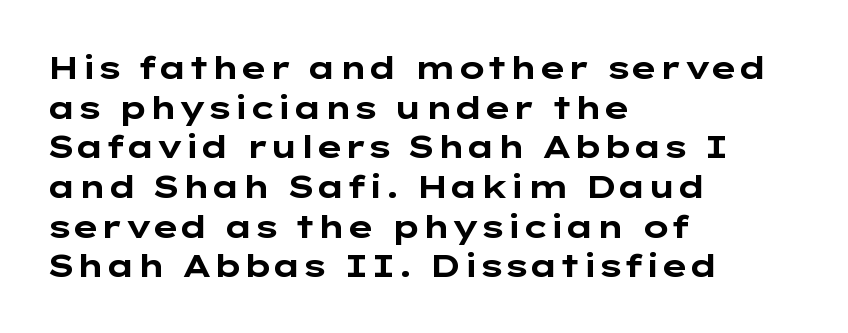
Spacing between characters is what you'd get straight out of the box. The type sits square on the baseline with zero lean. Nothing sits at the stroke ends, so this counts as sans-serif. Line beginnings align vertically; line endings do not.
